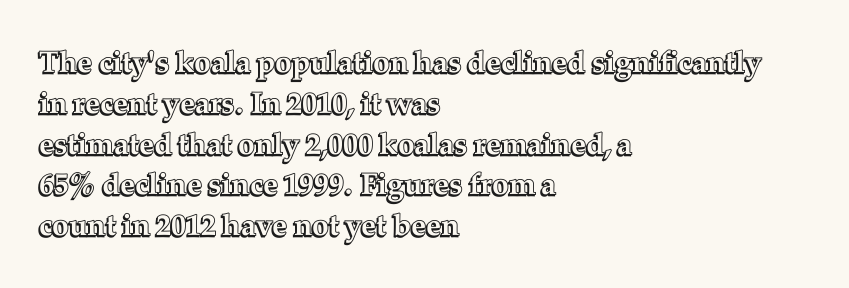
The type sits square on the baseline with zero lean. Is the block centered? No — it sits flush against the left margin. A bare baseline throughout the passage. This sample keeps an unexceptional amount of space between lines. Here the designer chose a conventional face with non-uniform glyph widths.
